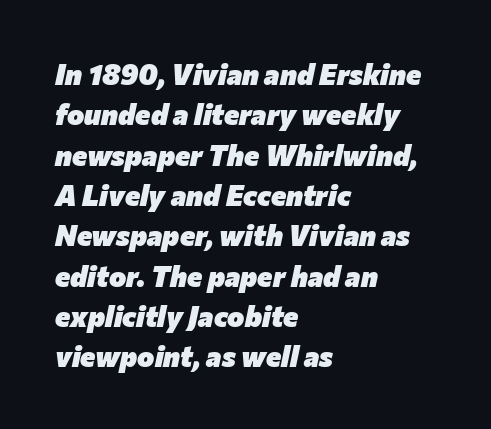
{"italic": "yes", "lean": "right", "slant_degrees": 12, "bold": "yes", "weight": "heavy", "width": "normal", "stroke_contrast": "low", "x_height": "medium", "monospaced": "no", "underline": "no", "align": "left", "line_spacing": "normal", "line_spacing_ratio": 1.39, "letter_spacing": "normal", "letter_spacing_em": 0.0, "glyph_px": 29}
